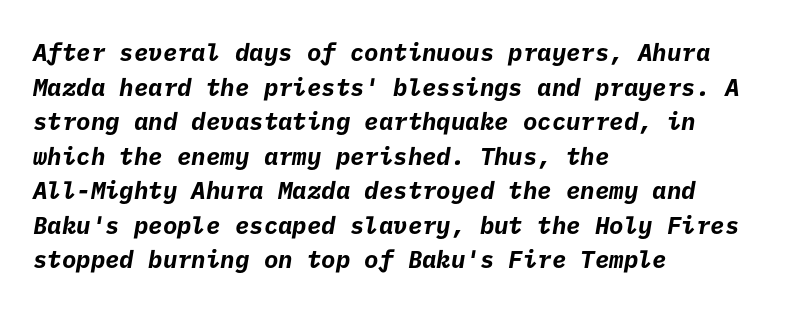
The image shows 24 px bold type; set left-aligned, normal line spacing (1.44x), normal letter spacing, not underlined.
